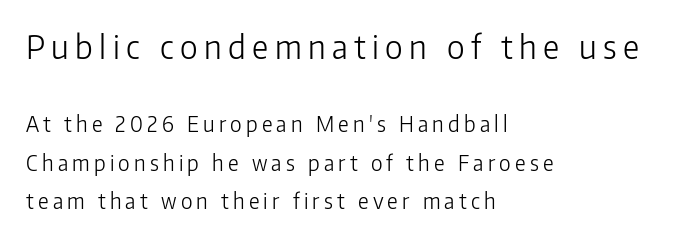
Q: Is the text bold? A: No.
Q: Is the text italic (slanted)? A: No, it is upright.
Q: Is the typeface a serif or a sans-serif typeface? A: Sans-serif.
Q: Is the text underlined? A: No.
Q: How is the paragraph aligned? A: Left-aligned.
Q: Is the spacing between letters normal or unusually wide? A: Unusually wide.
Q: Which block of text is set in a larger size, the first (top) or the second (bottom)? A: The first (top) one.
Q: Width (condensed, normal, or wide)? A: Normal.
Q: Stroke contrast? A: Low.
Q: x-height? A: Medium.
Q: Monospaced? A: No.
